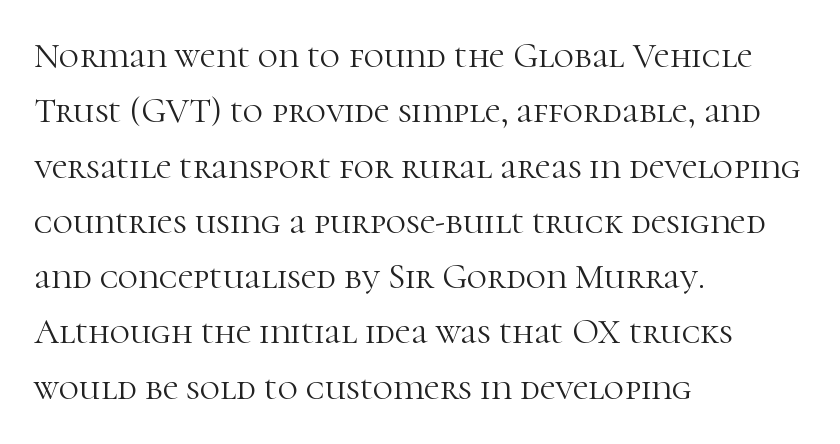
{"serif": "yes", "italic": "no", "bold": "no", "weight": "light", "width": "normal", "stroke_contrast": "high", "x_height": "medium", "monospaced": "no", "underline": "no", "align": "left", "line_spacing": "normal", "line_spacing_ratio": 1.58, "letter_spacing": "normal", "letter_spacing_em": 0.0, "glyph_px": 35}
